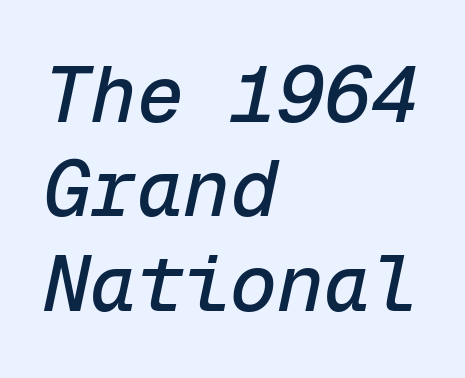
{"italic": "yes", "lean": "right", "slant_degrees": 12, "width": "normal", "stroke_contrast": "low", "x_height": "medium", "monospaced": "yes", "underline": "no", "align": "left", "line_spacing_ratio": 1.21, "letter_spacing": "normal", "letter_spacing_em": 0.0, "glyph_px": 78}
